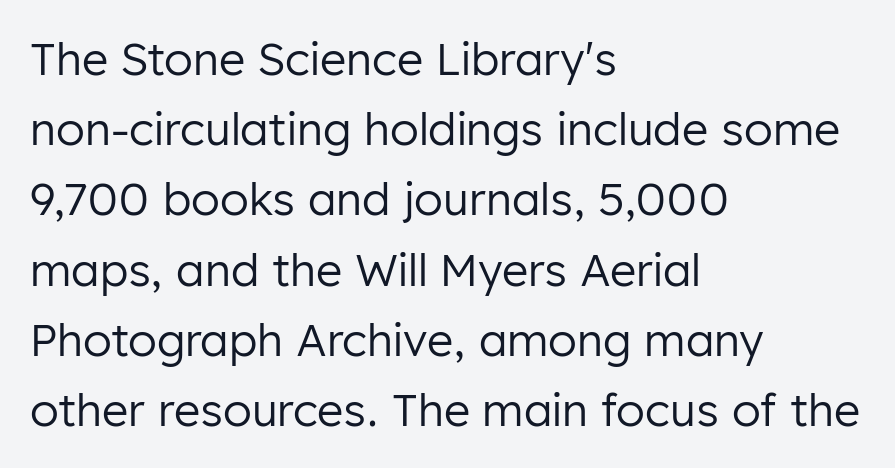
Q: Is the text bold? A: No.
Q: Is the text italic (slanted)? A: No, it is upright.
Q: Is the typeface a serif or a sans-serif typeface? A: Sans-serif.
Q: Is the text underlined? A: No.
Q: How is the paragraph aligned? A: Left-aligned.
Q: Is the spacing between letters normal or unusually wide? A: Normal.
Q: Is the spacing between lines tight, normal or loose? A: Normal.
Q: Width (condensed, normal, or wide)? A: Normal.
Q: Stroke contrast? A: Low.
Q: x-height? A: Medium.
Q: Monospaced? A: No.
